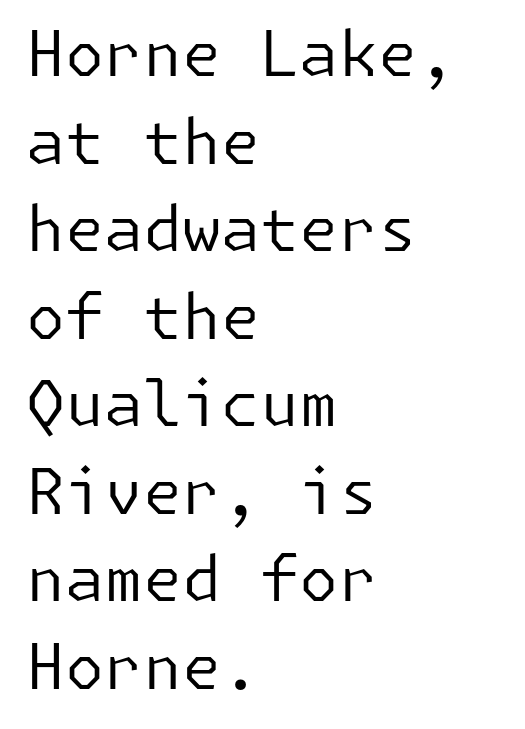
{"serif": "no", "italic": "no", "bold": "no", "weight": "regular", "width": "normal", "stroke_contrast": "low", "x_height": "medium", "underline": "no", "align": "left", "line_spacing": "normal", "line_spacing_ratio": 1.39, "letter_spacing": "normal", "letter_spacing_em": 0.0, "glyph_px": 63}
